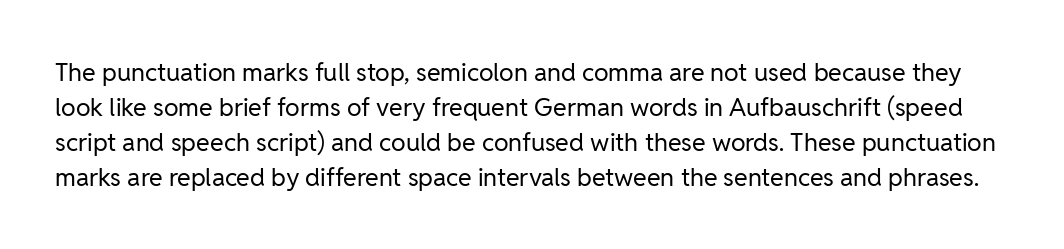
{"italic": "no", "bold": "no", "underline": "no", "line_spacing": "normal", "line_spacing_ratio": 1.4, "letter_spacing": "normal", "letter_spacing_em": 0.0, "glyph_px": 25}
